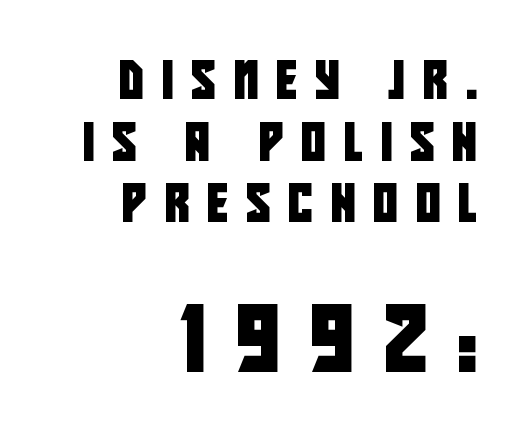
Q: Is the typeface a serif or a sans-serif typeface? A: Sans-serif.
Q: Is the text underlined? A: No.
Q: How is the paragraph aligned? A: Right-aligned.
Q: Is the spacing between letters normal or unusually wide? A: Unusually wide.
Q: Is the spacing between lines tight, normal or loose? A: Normal.
Q: Which block of text is set in a larger size, the first (top) or the second (bottom)? A: The second (bottom) one.
Q: Width (condensed, normal, or wide)? A: Condensed.
Q: Stroke contrast? A: Low.
Q: x-height? A: Large.
Q: Monospaced? A: No.
